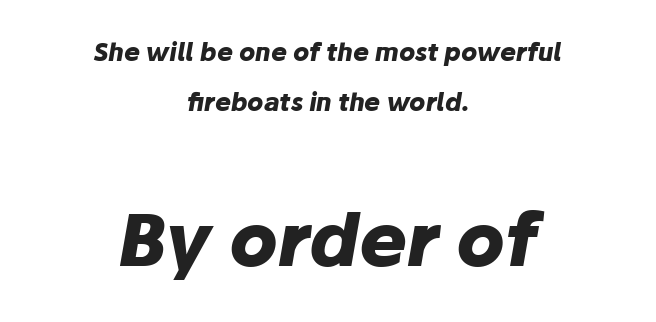
Q: Is the text bold? A: Yes.
Q: Is the text italic (slanted)? A: Yes, it leans right by about 10 degrees.
Q: Is the text underlined? A: No.
Q: How is the paragraph aligned? A: Centered.
Q: Is the spacing between letters normal or unusually wide? A: Normal.
Q: Is the spacing between lines tight, normal or loose? A: Loose.
Q: Which block of text is set in a larger size, the first (top) or the second (bottom)? A: The second (bottom) one.
Q: Width (condensed, normal, or wide)? A: Normal.
Q: Stroke contrast? A: Low.
Q: x-height? A: Medium.
Q: Monospaced? A: No.
